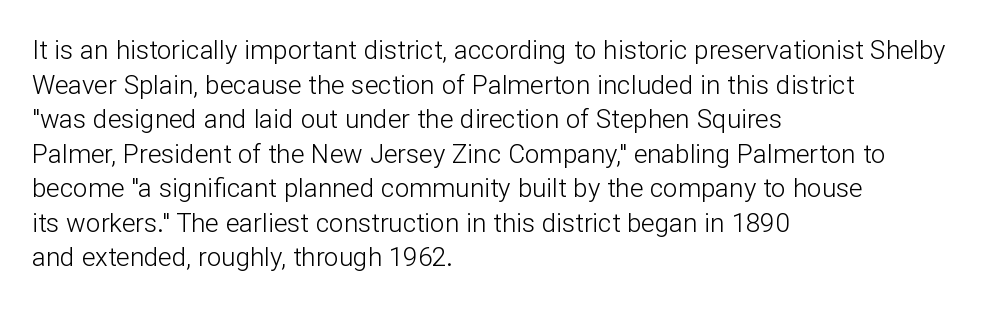
Q: Is the text bold? A: No.
Q: Is the text italic (slanted)? A: No, it is upright.
Q: Is the text underlined? A: No.
Q: How is the paragraph aligned? A: Left-aligned.
Q: Is the spacing between letters normal or unusually wide? A: Normal.
Q: Is the spacing between lines tight, normal or loose? A: Normal.
